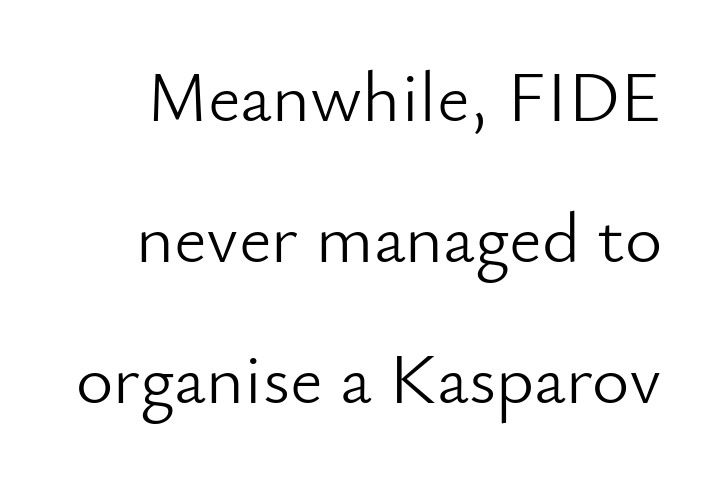
The space directly below the letters is spotless. What stands out about the letter spacing? Nothing — it is the standard amount. This is roman type, the default non-slanted kind. The weight tops out at a normal text grade.
